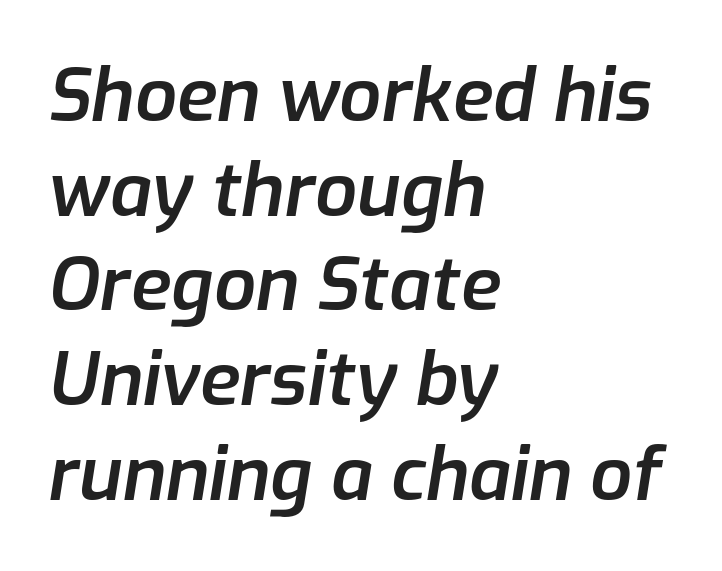
This rendering features lettering with no underline. Proportional: the letters do not fall into vertical columns. The rendering uses a semibold face; strokes are thickened but not to full bold. A classic flush-left, rag-right setting is used for this passage. Students, note that the glyphs here touch the page at normal intervals.
